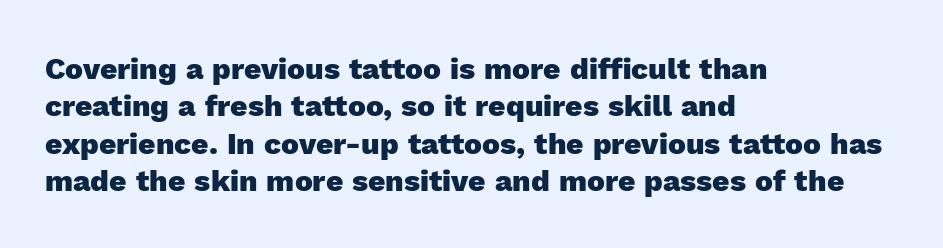
{"serif": "no", "italic": "no", "bold": "yes", "weight": "heavy", "width": "normal", "x_height": "medium", "monospaced": "no", "underline": "no", "align": "left", "line_spacing": "normal", "line_spacing_ratio": 1.25, "letter_spacing": "normal", "letter_spacing_em": 0.0, "glyph_px": 30}
